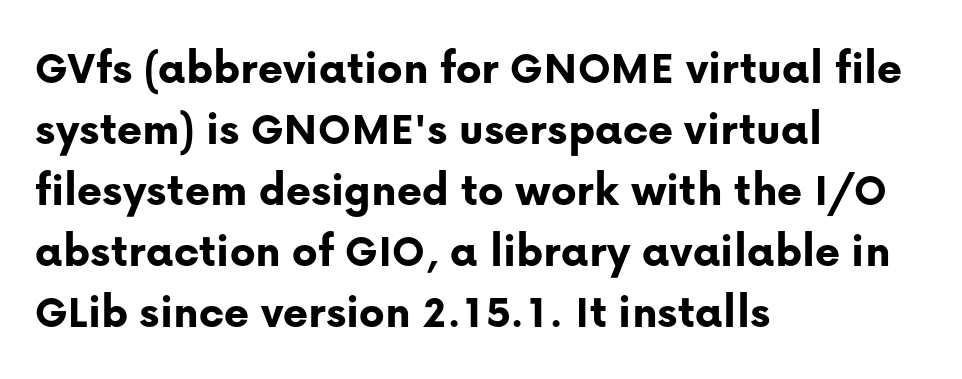
Standard letterfit; no display-style spreading of the glyphs. Heavy, bold letterforms. What kind of face is this? One without serifs — a sans. The lines sit at an ordinary, default distance from one another. The lines are quadded left.
